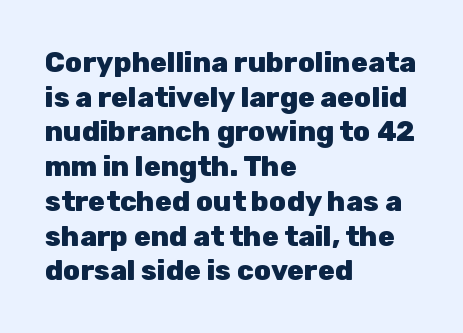
Q: Is the text bold? A: Yes.
Q: Is the text italic (slanted)? A: No, it is upright.
Q: Is the typeface a serif or a sans-serif typeface? A: Sans-serif.
Q: Is the text underlined? A: No.
Q: How is the paragraph aligned? A: Left-aligned.
Q: Is the spacing between letters normal or unusually wide? A: Normal.
Q: Width (condensed, normal, or wide)? A: Normal.
Q: Stroke contrast? A: Low.
Q: x-height? A: Medium.
Q: Monospaced? A: No.
